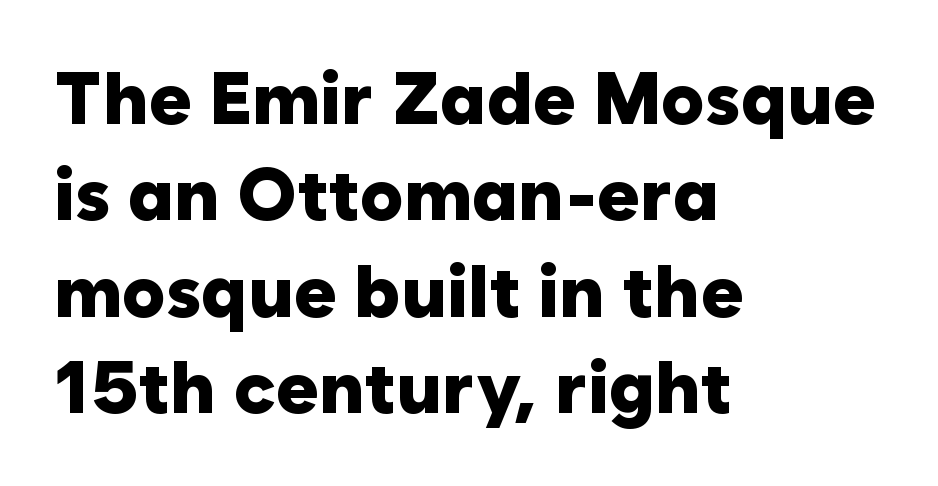
There is no visible air inserted between adjacent glyphs. The face used here is proportionally spaced, like ordinary book or web type. Type style note: lacks serifs. Posture: vertical. The space directly below the letters is spotless.
